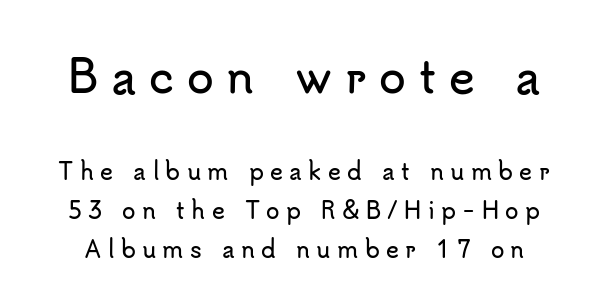
{"serif": "no", "italic": "no", "width": "normal", "stroke_contrast": "low", "x_height": "small", "monospaced": "no", "underline": "no", "line_spacing_ratio": 1.77, "letter_spacing": "wide", "letter_spacing_em": 0.29, "larger_block": "first", "size_ratio": 2.0, "glyph_px": 44}
